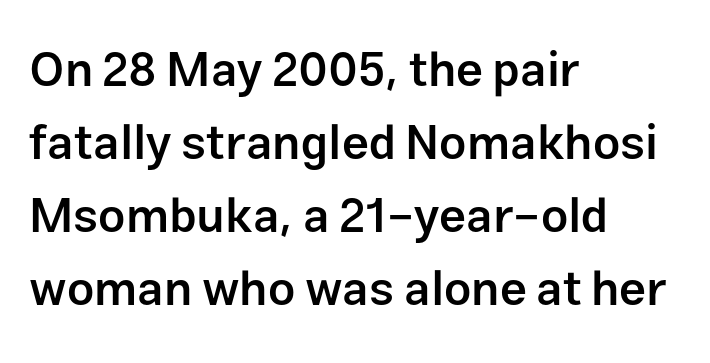
The face used here is proportionally spaced, like ordinary book or web type. A bit beefed up — I'd call it semibold rather than bold. Serifs: no, the terminals of the letterforms are clean. The rag falls on the right side of this text block.
